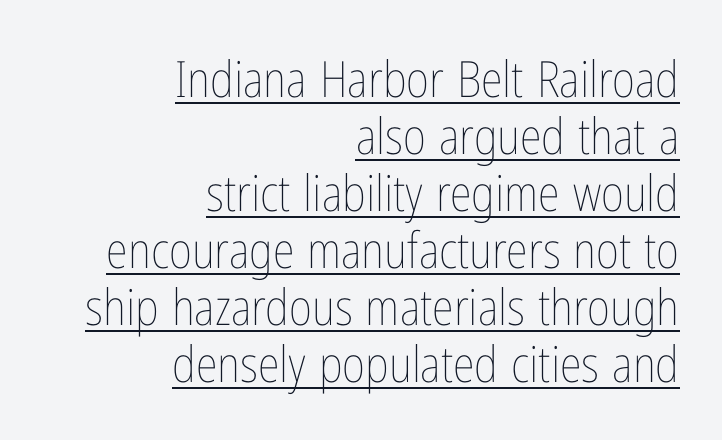
{"italic": "no", "bold": "no", "weight": "thin", "width": "condensed", "stroke_contrast": "low", "x_height": "medium", "monospaced": "no", "underline": "yes", "align": "right", "line_spacing": "tight", "line_spacing_ratio": 1.14, "letter_spacing": "normal", "letter_spacing_em": 0.0, "glyph_px": 50}
